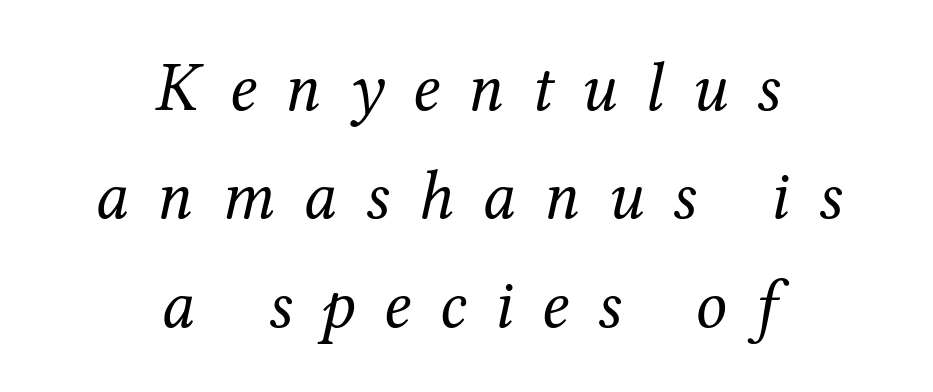
The image shows 69 px regular-weight serif type, italic (leaning right); set centered, normal line spacing (1.57x), unusually wide letter spacing (+0.41 em), not underlined; medium stroke contrast and a medium x-height.
